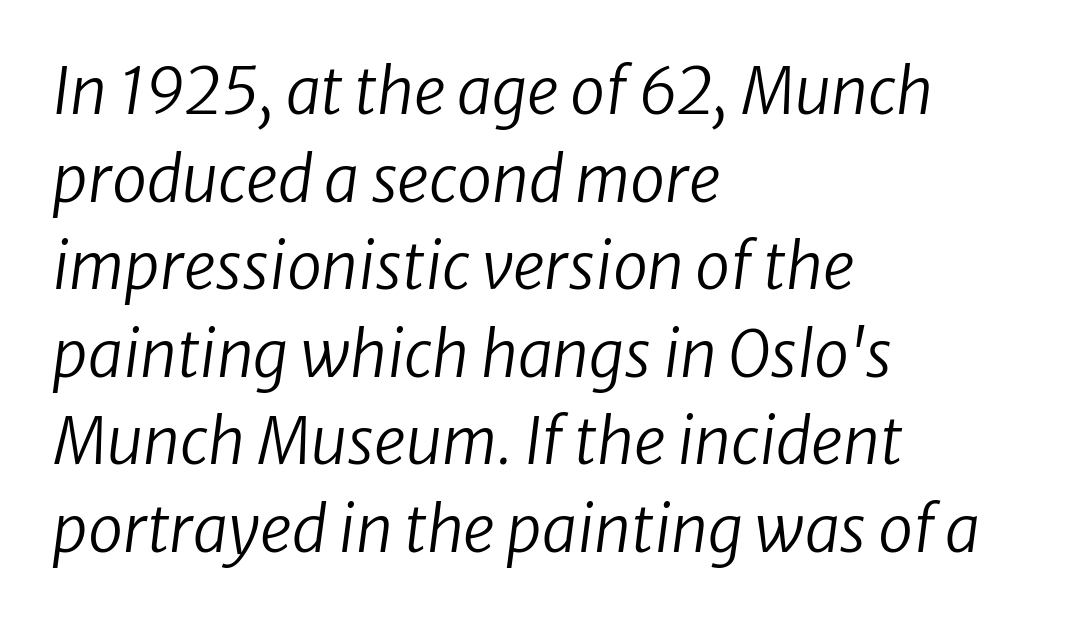
The image shows 63 px regular-weight type, italic (leaning right); set left-aligned, normal line spacing (1.39x), normal letter spacing, not underlined; low stroke contrast and a medium x-height.
